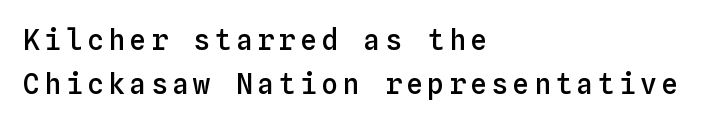
{"italic": "no", "bold": "semi", "weight": "semibold", "width": "normal", "stroke_contrast": "low", "x_height": "medium", "monospaced": "yes", "underline": "no", "align": "left", "line_spacing": "normal", "line_spacing_ratio": 1.58, "glyph_px": 28}
